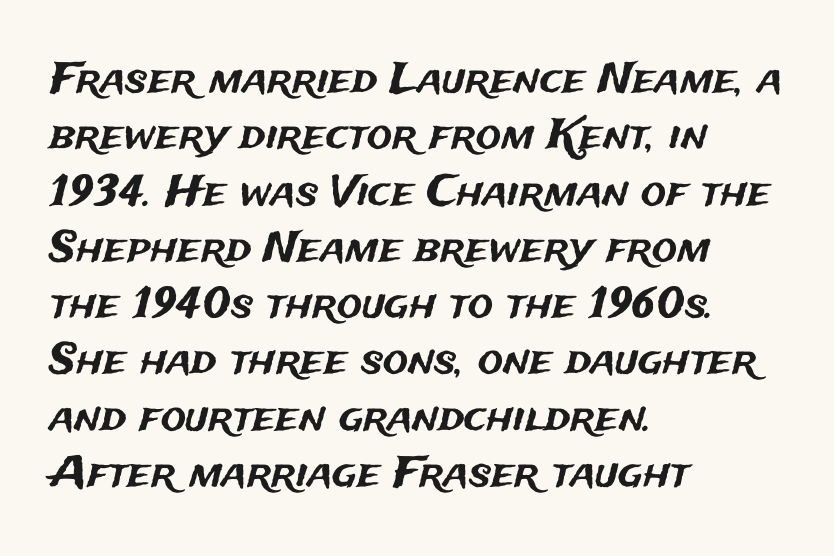
This sample has the flowing, uneven cadence of proportional lettering. One glance says typical: line gaps are just what's usual. These lines keep a tight, regular rhythm from letter to letter. The passage is arranged the way most books set body copy — flush left.
